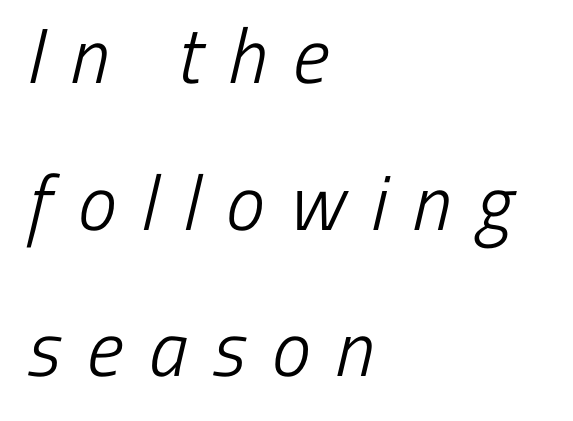
{"serif": "no", "bold": "no", "weight": "light", "width": "condensed", "stroke_contrast": "low", "x_height": "medium", "monospaced": "no", "underline": "no", "align": "left", "line_spacing_ratio": 1.88, "letter_spacing": "wide", "letter_spacing_em": 0.33, "glyph_px": 78}
